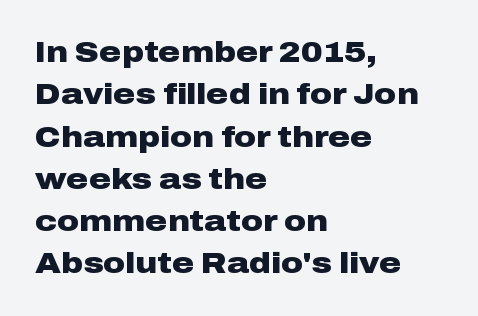
Q: Is the text bold? A: Yes.
Q: Is the text italic (slanted)? A: No, it is upright.
Q: Is the typeface a serif or a sans-serif typeface? A: Sans-serif.
Q: Is the text underlined? A: No.
Q: How is the paragraph aligned? A: Left-aligned.
Q: Is the spacing between letters normal or unusually wide? A: Normal.
Q: Is the spacing between lines tight, normal or loose? A: Normal.
Q: Width (condensed, normal, or wide)? A: Wide.
Q: Stroke contrast? A: Low.
Q: x-height? A: Medium.
Q: Monospaced? A: No.
